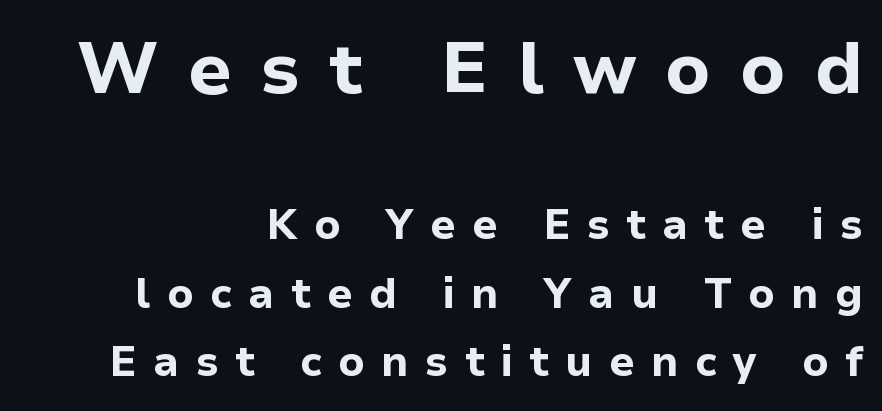
{"serif": "no", "italic": "no", "bold": "yes", "weight": "bold", "width": "normal", "stroke_contrast": "low", "x_height": "medium", "monospaced": "no", "underline": "no", "align": "right", "line_spacing": "normal", "line_spacing_ratio": 1.63, "letter_spacing": "wide", "letter_spacing_em": 0.39, "larger_block": "first", "size_ratio": 1.74, "glyph_px": 73}
